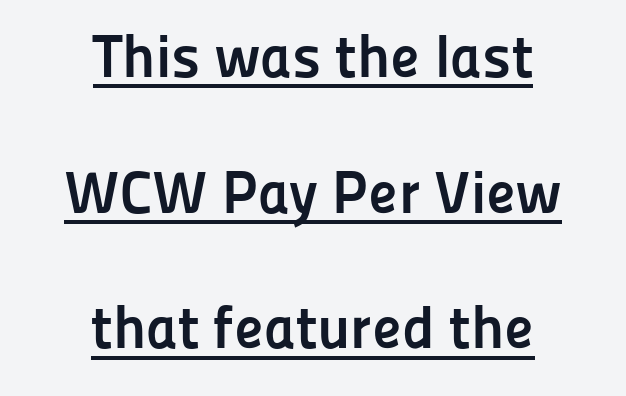
The image shows 60 px semibold sans-serif type, upright; set centered, loose line spacing (2.26x), normal letter spacing, underlined; low stroke contrast and a medium x-height.
